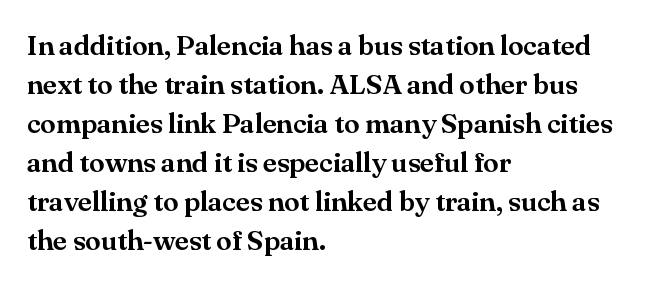
Q: Is the text italic (slanted)? A: No, it is upright.
Q: Is the typeface a serif or a sans-serif typeface? A: Serif.
Q: Is the text underlined? A: No.
Q: How is the paragraph aligned? A: Left-aligned.
Q: Is the spacing between letters normal or unusually wide? A: Normal.
Q: Is the spacing between lines tight, normal or loose? A: Normal.
Q: Width (condensed, normal, or wide)? A: Normal.
Q: Stroke contrast? A: Medium.
Q: x-height? A: Small.
Q: Monospaced? A: No.
